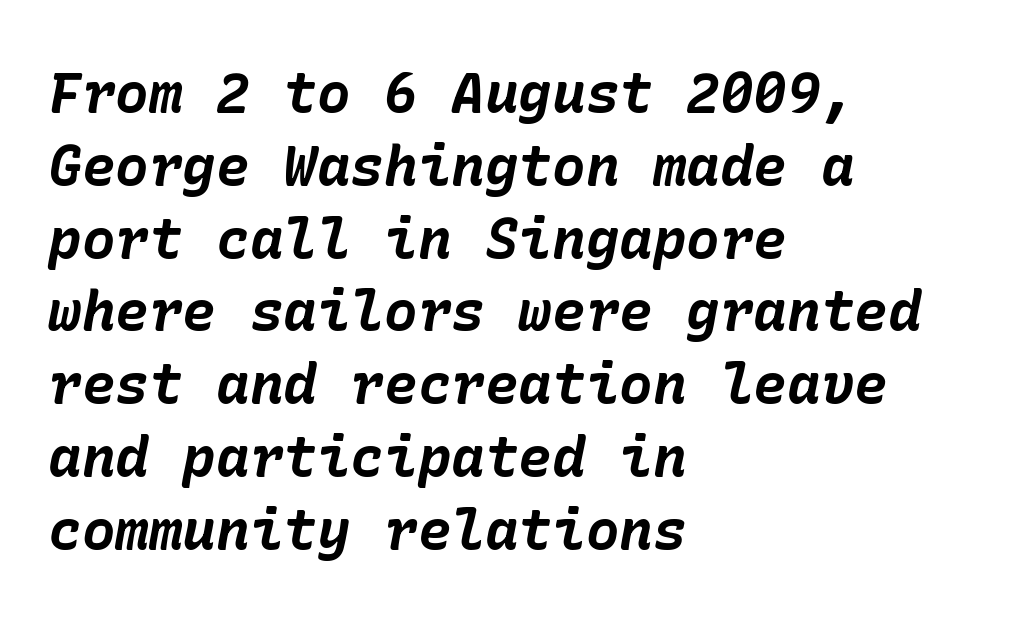
The image shows 56 px bold type, italic (leaning right); set left-aligned, normal line spacing (1.3x), normal letter spacing, not underlined; low stroke contrast and a medium x-height.
